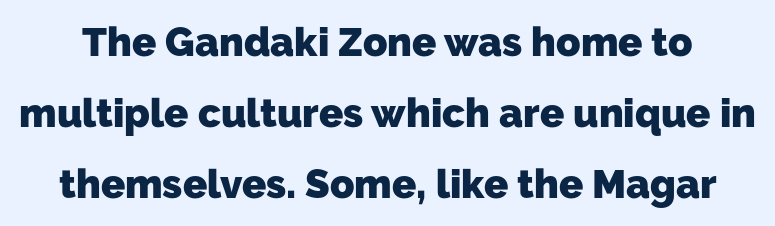
Q: Is the text bold? A: Yes.
Q: Is the typeface a serif or a sans-serif typeface? A: Sans-serif.
Q: Is the text underlined? A: No.
Q: Is the spacing between letters normal or unusually wide? A: Normal.
Q: Width (condensed, normal, or wide)? A: Normal.
Q: Stroke contrast? A: Low.
Q: x-height? A: Medium.
Q: Monospaced? A: No.
